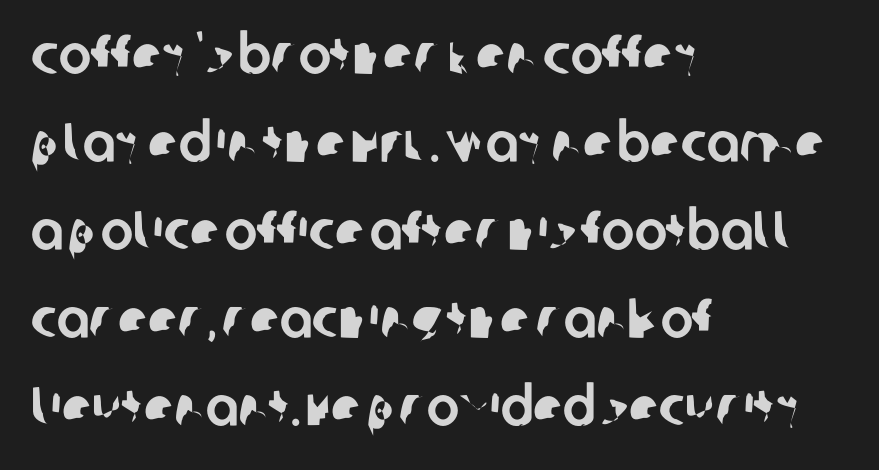
Does the type have serifs? No, each stem ends abruptly. You could not count columns in this text — the font is proportionally spaced. There is no visible air inserted between adjacent glyphs. The paragraph shown leans on its left margin. Underline: absent. What's the leading like? Ordinary, nothing unusual.
